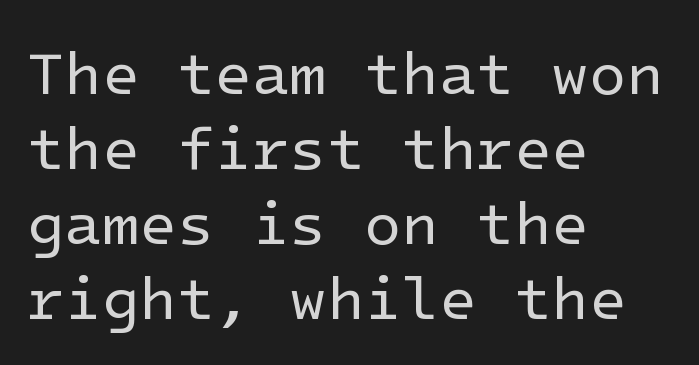
Regarding serifs, this sample does without them. Decoration check: the copy has no underline. Caption: face not bold, strokes unweighted. Unlike italic type, these characters show no tilt at all. The type is set solid horizontally, with unmodified tracking.
